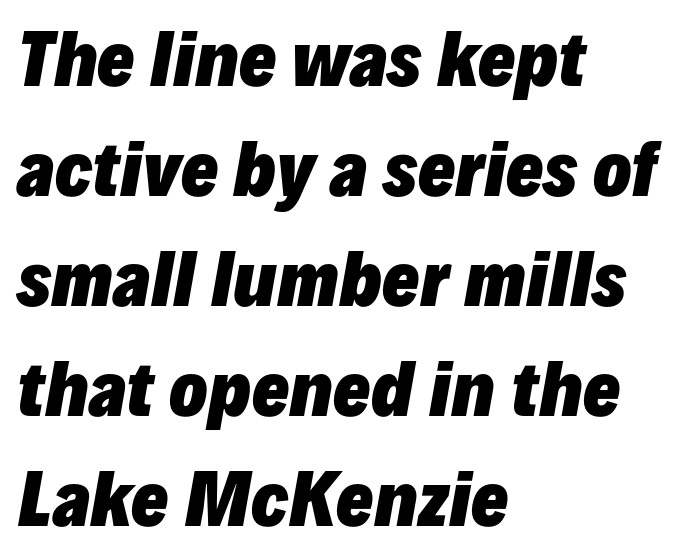
{"italic": "yes", "lean": "right", "slant_degrees": 10, "bold": "yes", "weight": "heavy", "width": "normal", "stroke_contrast": "low", "x_height": "medium", "monospaced": "no", "underline": "no", "align": "left", "line_spacing": "normal", "line_spacing_ratio": 1.57, "letter_spacing": "normal", "letter_spacing_em": 0.0, "glyph_px": 70}
